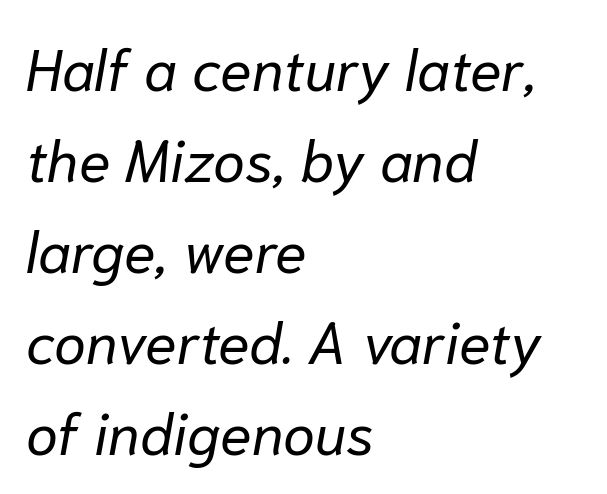
Q: Is the text bold? A: No.
Q: Is the text italic (slanted)? A: Yes, it leans right by about 10 degrees.
Q: Is the text underlined? A: No.
Q: How is the paragraph aligned? A: Left-aligned.
Q: Is the spacing between letters normal or unusually wide? A: Normal.
Q: Is the spacing between lines tight, normal or loose? A: Normal.
Q: Width (condensed, normal, or wide)? A: Normal.
Q: Stroke contrast? A: Low.
Q: x-height? A: Medium.
Q: Monospaced? A: No.
